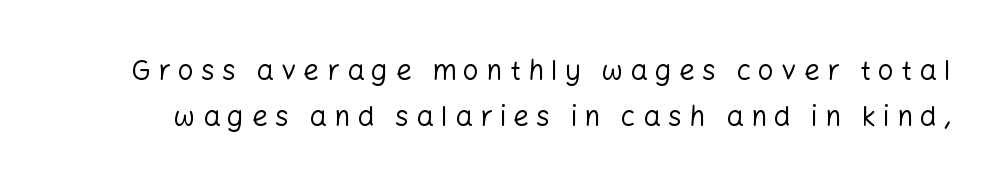
The weight would be labelled regular, book, light, or lighter still. No italicization has been applied; the sample stays upright. Do the characters align in a grid? No, the font is proportional. Has an underline been added? It has not.
